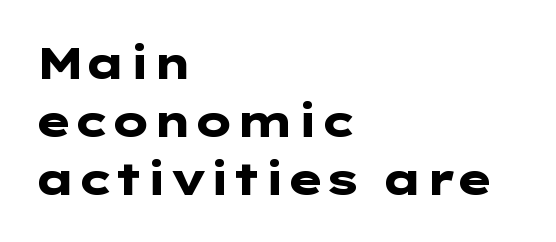
Q: Is the text bold? A: Yes.
Q: Is the text italic (slanted)? A: No, it is upright.
Q: Is the typeface a serif or a sans-serif typeface? A: Sans-serif.
Q: Is the text underlined? A: No.
Q: How is the paragraph aligned? A: Left-aligned.
Q: Is the spacing between letters normal or unusually wide? A: Normal.
Q: Is the spacing between lines tight, normal or loose? A: Normal.
Q: Width (condensed, normal, or wide)? A: Wide.
Q: Stroke contrast? A: Low.
Q: x-height? A: Medium.
